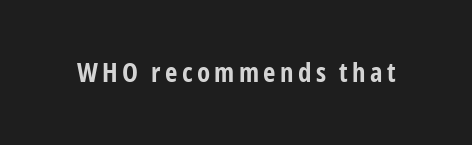
{"italic": "no", "bold": "yes", "underline": "no", "glyph_px": 27}
